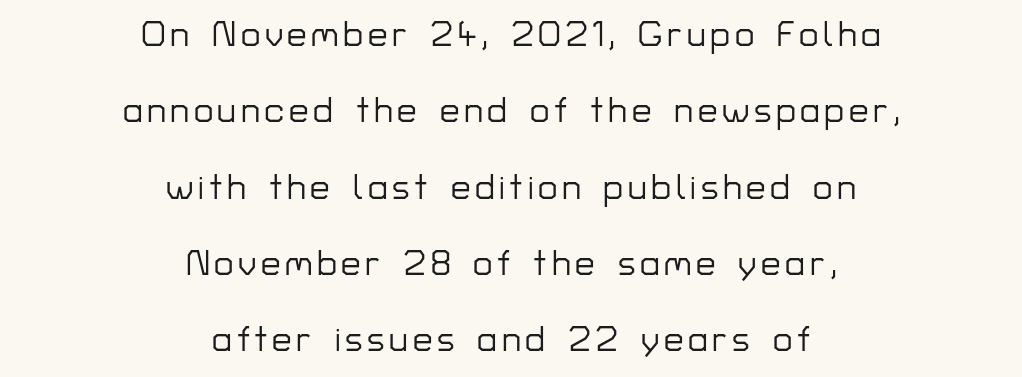
Beneath every word, the page is bare. Looks like regular typesetting: each glyph gets only the width it needs. Ordinary non-slanted type is in use. Casual observation: everything's sitting right in the middle. Summary of vertical rhythm: relaxed, with wide interline spacing.
